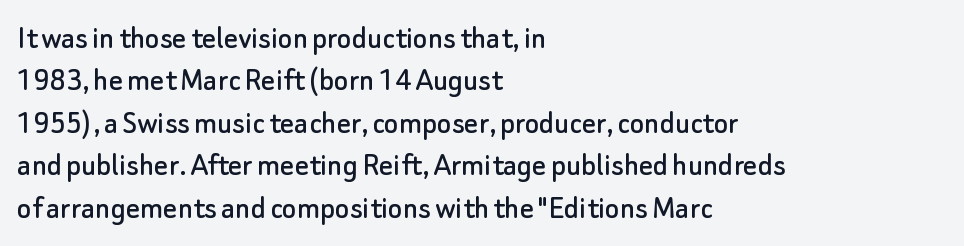
{"serif": "no", "italic": "no", "width": "normal", "stroke_contrast": "low", "x_height": "small", "monospaced": "no", "underline": "no", "align": "left", "line_spacing": "normal", "line_spacing_ratio": 1.25, "letter_spacing": "normal", "letter_spacing_em": 0.0, "glyph_px": 34}
